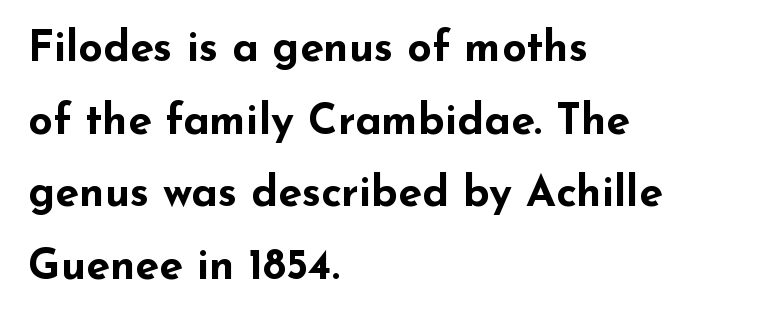
Q: Is the text bold? A: Yes.
Q: Is the text italic (slanted)? A: No, it is upright.
Q: Is the typeface a serif or a sans-serif typeface? A: Sans-serif.
Q: Is the text underlined? A: No.
Q: How is the paragraph aligned? A: Left-aligned.
Q: Is the spacing between letters normal or unusually wide? A: Normal.
Q: Is the spacing between lines tight, normal or loose? A: Normal.
Q: Width (condensed, normal, or wide)? A: Wide.
Q: Stroke contrast? A: Low.
Q: x-height? A: Small.
Q: Monospaced? A: No.
